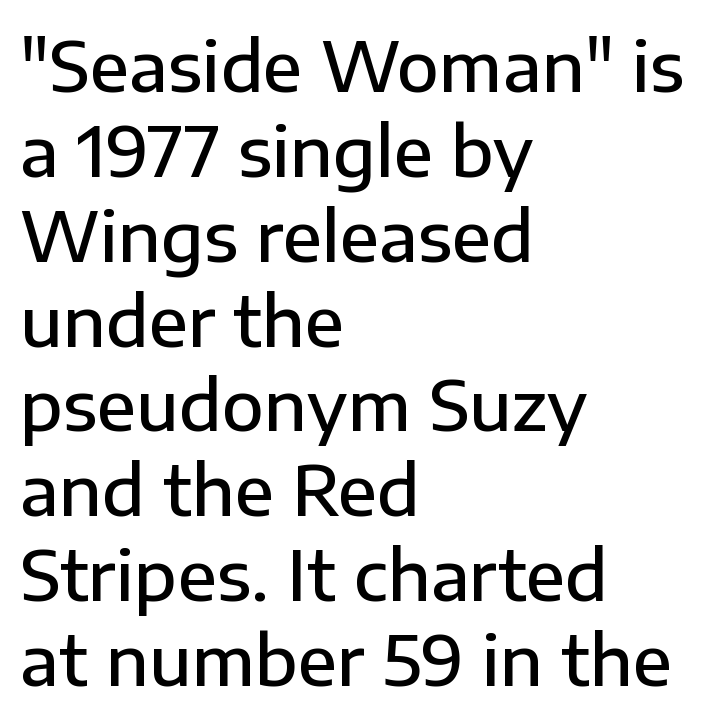
Q: Is the text bold? A: Semi-bold.
Q: Is the text italic (slanted)? A: No, it is upright.
Q: Is the typeface a serif or a sans-serif typeface? A: Sans-serif.
Q: Is the text underlined? A: No.
Q: How is the paragraph aligned? A: Left-aligned.
Q: Is the spacing between letters normal or unusually wide? A: Normal.
Q: Width (condensed, normal, or wide)? A: Normal.
Q: Stroke contrast? A: Low.
Q: x-height? A: Medium.
Q: Monospaced? A: No.
